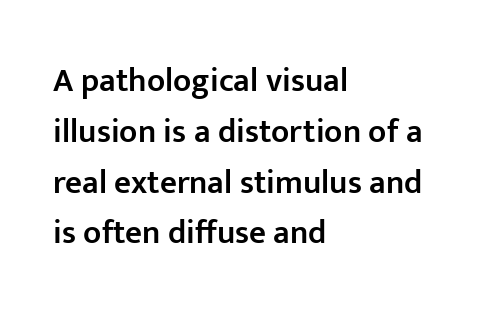
The image shows 33 px semibold sans-serif type, upright; set left-aligned, normal line spacing (1.54x), normal letter spacing, not underlined; low stroke contrast and a medium x-height.
